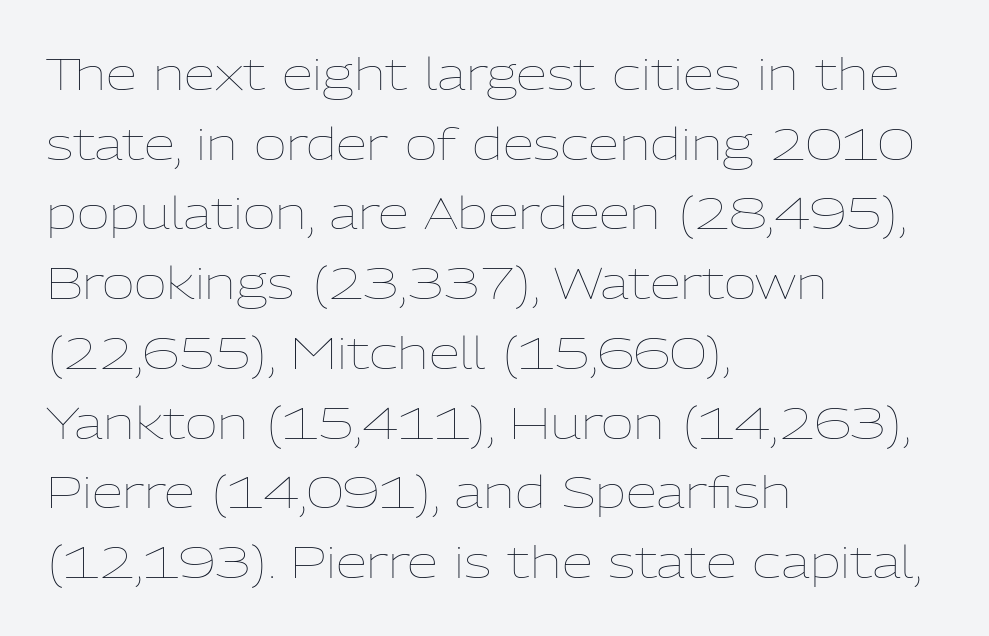
The letters advance in unequal steps, a hallmark of proportional type. The gap between lines stays unmarked. Weight: regular or lighter. Notice how descenders clear the ascenders below comfortably — that's standard leading. In CSS terms this would be text-align: left.
